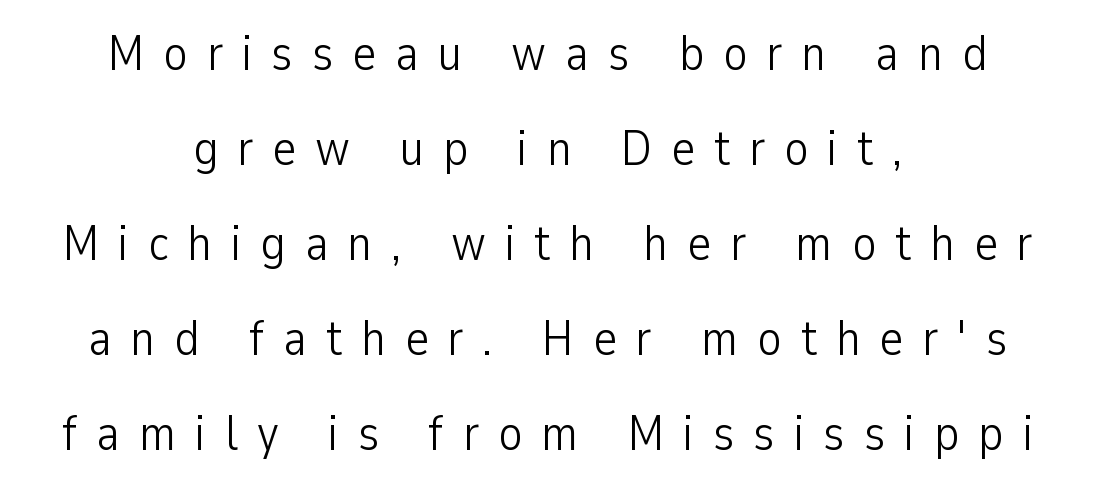
Q: Is the text bold? A: No.
Q: Is the text italic (slanted)? A: No, it is upright.
Q: Is the typeface a serif or a sans-serif typeface? A: Sans-serif.
Q: Is the text underlined? A: No.
Q: How is the paragraph aligned? A: Centered.
Q: Is the spacing between letters normal or unusually wide? A: Unusually wide.
Q: Is the spacing between lines tight, normal or loose? A: Loose.
Q: Width (condensed, normal, or wide)? A: Condensed.
Q: Stroke contrast? A: Low.
Q: x-height? A: Medium.
Q: Monospaced? A: No.
